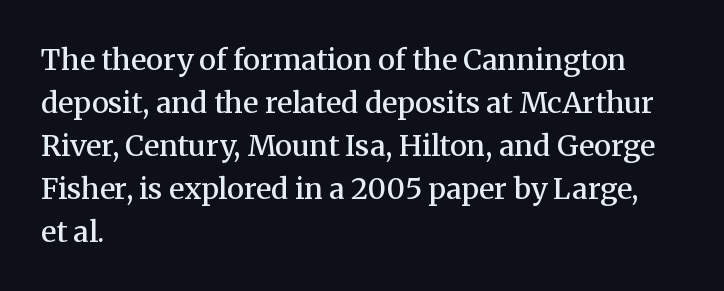
{"serif": "yes", "italic": "no", "bold": "semi", "weight": "semibold", "width": "normal", "stroke_contrast": "medium", "x_height": "medium", "monospaced": "no", "underline": "no", "align": "left", "line_spacing": "normal", "line_spacing_ratio": 1.48, "letter_spacing": "normal", "letter_spacing_em": 0.0, "glyph_px": 29}
